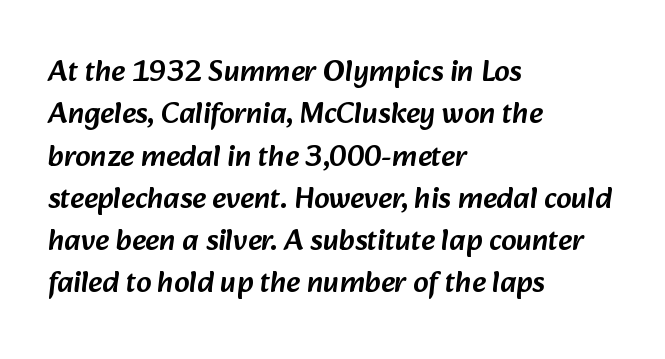
Just letters on the line, the space beneath them empty. Leading: standard. You could not count columns in this text — the font is proportionally spaced. The setting favours the left margin, as ordinary paragraphs usually do.
